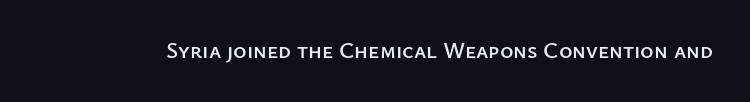
Q: Is the text italic (slanted)? A: No, it is upright.
Q: Is the text underlined? A: No.
Q: Is the spacing between letters normal or unusually wide? A: Normal.
